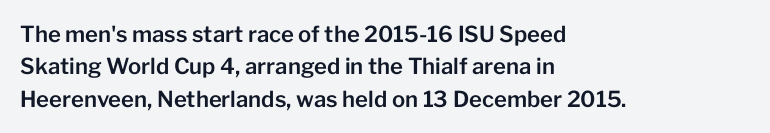
The image shows 22 px text type, upright; set left-aligned, normal line spacing (1.47x), normal letter spacing, not underlined.
